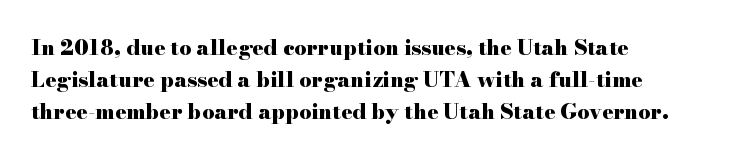
The image shows 21 px bold type, upright; set left-aligned, normal line spacing (1.53x), normal letter spacing, not underlined.
